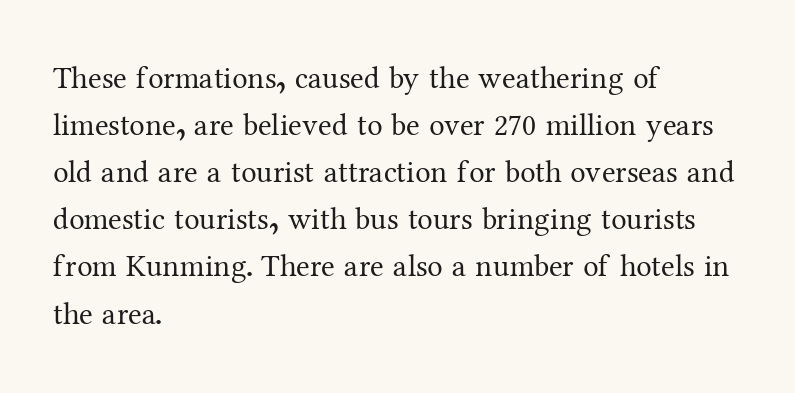
{"serif": "yes", "italic": "no", "bold": "no", "weight": "regular", "width": "normal", "stroke_contrast": "medium", "x_height": "medium", "monospaced": "no", "underline": "no", "align": "left", "line_spacing": "normal", "line_spacing_ratio": 1.52, "letter_spacing": "normal", "letter_spacing_em": 0.0, "glyph_px": 31}
